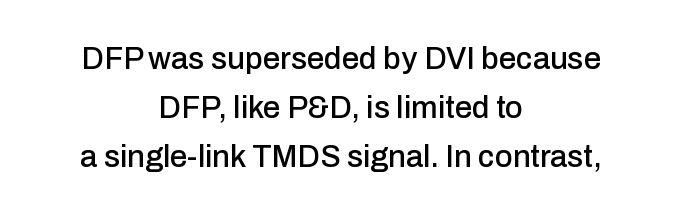
{"serif": "no", "italic": "no", "width": "normal", "stroke_contrast": "low", "x_height": "medium", "monospaced": "no", "underline": "no", "align": "center", "line_spacing": "normal", "line_spacing_ratio": 1.58, "letter_spacing": "normal", "letter_spacing_em": 0.0, "glyph_px": 31}
